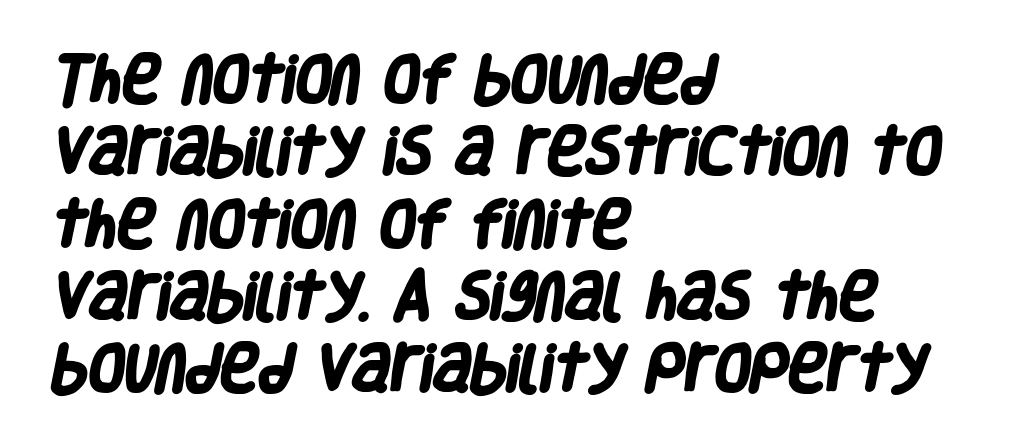
These lines sit exactly where default settings would place them. The rendering uses natural spacing where letterforms have individual widths. The horizontal fit of the characters is conventional and even. The strip under each line holds only bare page. These lines are set flush left with a ragged right edge. What kind of face is this? One without serifs — a sans.
